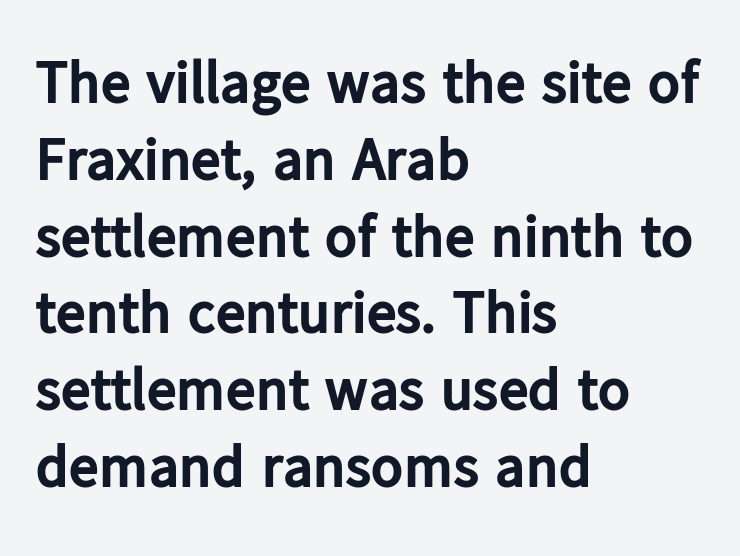
{"serif": "no", "italic": "no", "bold": "yes", "weight": "bold", "width": "normal", "stroke_contrast": "low", "x_height": "medium", "monospaced": "no", "underline": "no", "align": "left", "line_spacing": "normal", "line_spacing_ratio": 1.28, "letter_spacing": "normal", "letter_spacing_em": 0.0, "glyph_px": 60}
